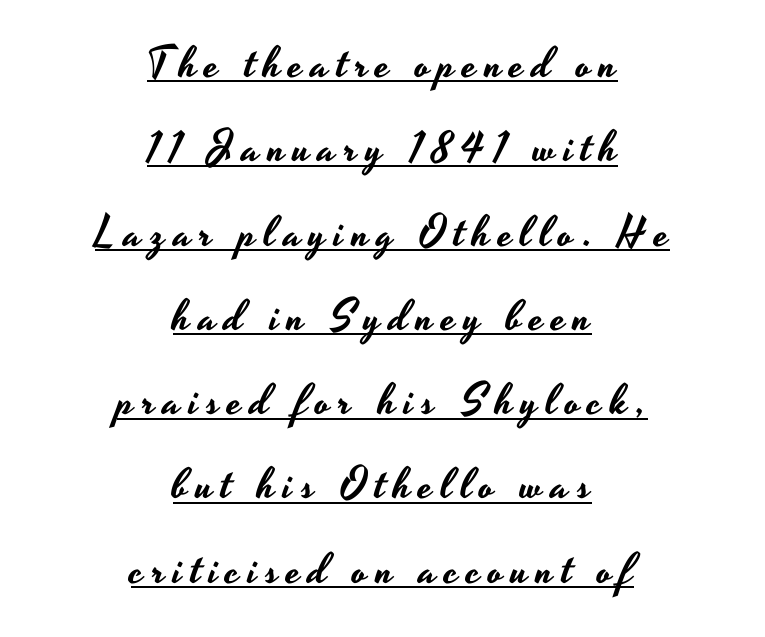
The image shows 43 px wide sans-serif type; set centered, loose line spacing (1.96x), underlined; low stroke contrast and a small x-height.
